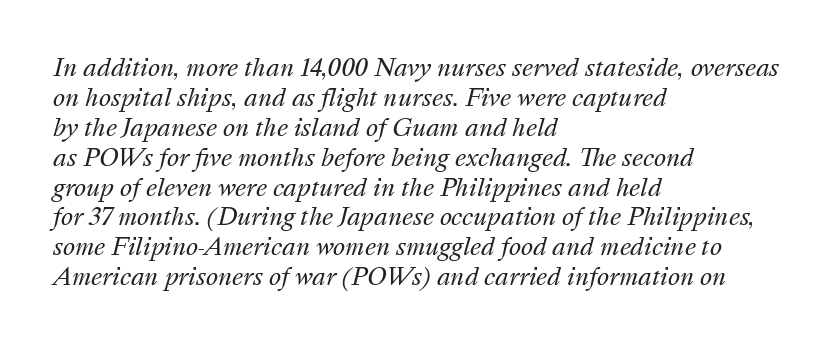
Q: Is the text bold? A: No.
Q: Is the text italic (slanted)? A: Yes, it leans right by about 16 degrees.
Q: Is the text underlined? A: No.
Q: How is the paragraph aligned? A: Left-aligned.
Q: Is the spacing between letters normal or unusually wide? A: Normal.
Q: Is the spacing between lines tight, normal or loose? A: Normal.
